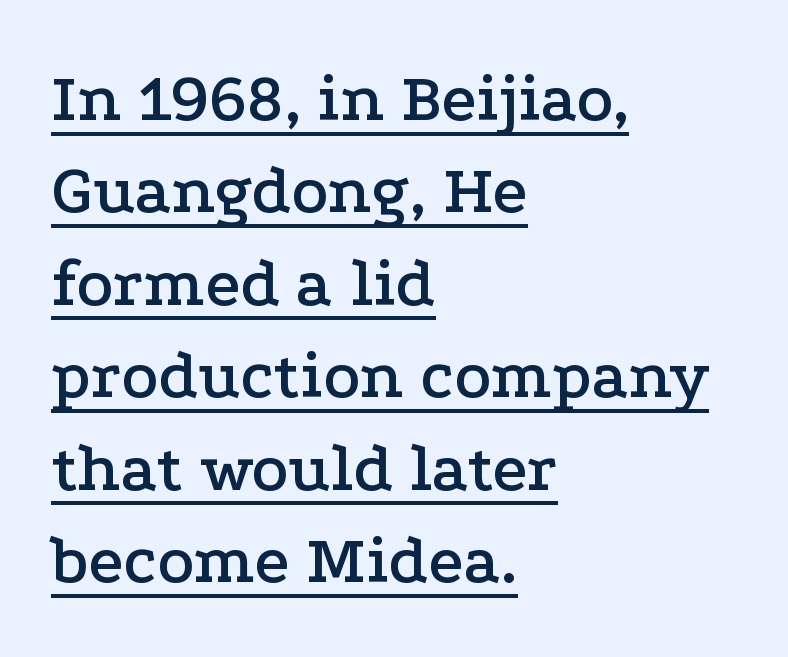
The image shows 69 px wide serif type, upright; set left-aligned, normal line spacing (1.34x), normal letter spacing, underlined; low stroke contrast and a medium x-height.
